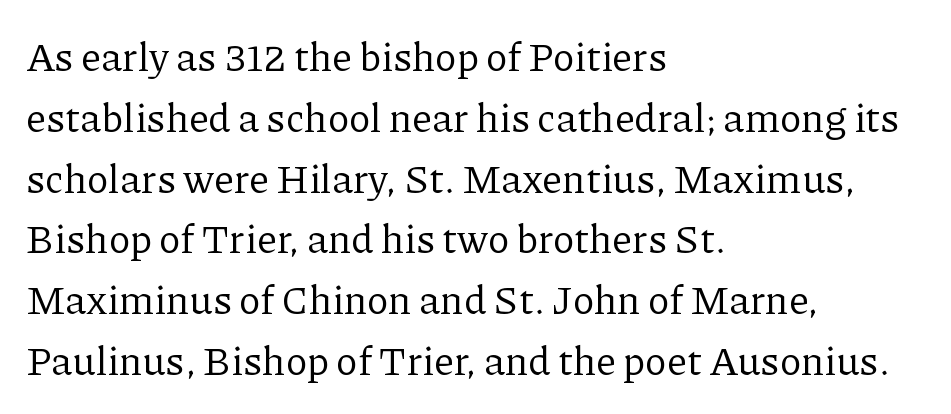
The image shows 40 px regular-weight serif type, upright; set left-aligned, normal line spacing (1.52x), normal letter spacing, not underlined; low stroke contrast and a medium x-height.
